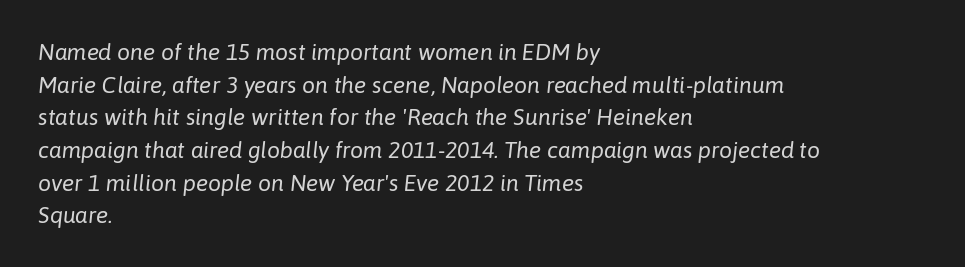
The image shows 23 px text type, italic (leaning right); set left-aligned, normal line spacing (1.42x), normal letter spacing, not underlined.
